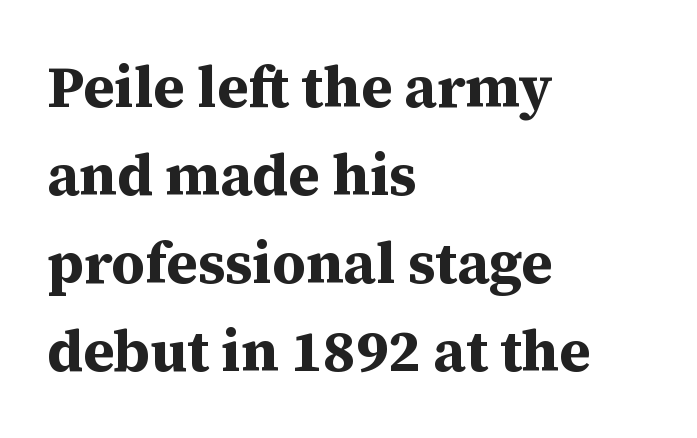
Q: Is the text bold? A: Yes.
Q: Is the text italic (slanted)? A: No, it is upright.
Q: Is the typeface a serif or a sans-serif typeface? A: Serif.
Q: Is the text underlined? A: No.
Q: How is the paragraph aligned? A: Left-aligned.
Q: Is the spacing between letters normal or unusually wide? A: Normal.
Q: Is the spacing between lines tight, normal or loose? A: Normal.
Q: Width (condensed, normal, or wide)? A: Normal.
Q: Stroke contrast? A: Medium.
Q: x-height? A: Medium.
Q: Monospaced? A: No.
